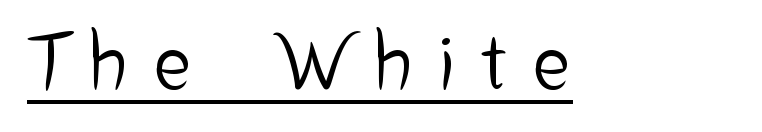
The image shows 77 px condensed sans-serif type, upright; set unusually wide letter spacing (+0.36 em), underlined; low stroke contrast and a medium x-height.
